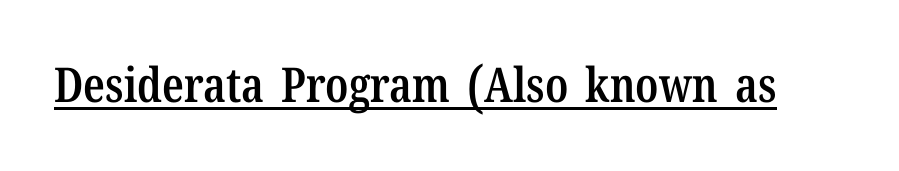
{"serif": "yes", "italic": "no", "bold": "semi", "weight": "semibold", "width": "condensed", "stroke_contrast": "low", "x_height": "medium", "monospaced": "no", "underline": "yes", "letter_spacing": "normal", "letter_spacing_em": 0.0, "glyph_px": 48}
